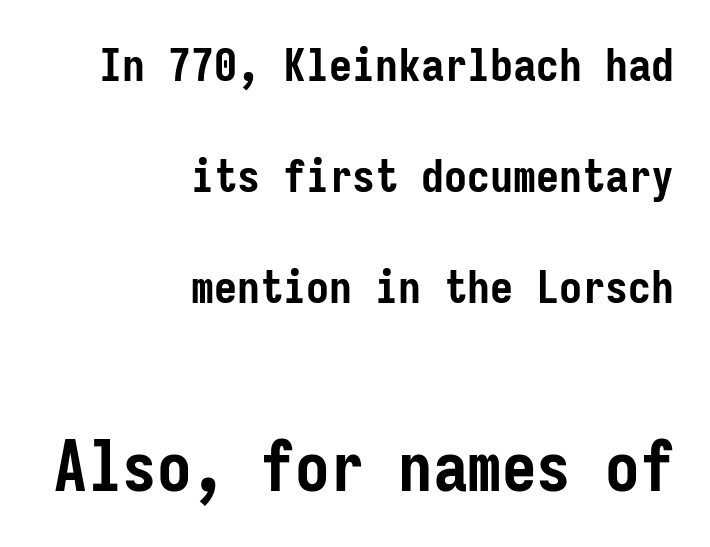
Q: Is the text bold? A: Yes.
Q: Is the text italic (slanted)? A: No, it is upright.
Q: Is the typeface a serif or a sans-serif typeface? A: Sans-serif.
Q: Is the text underlined? A: No.
Q: How is the paragraph aligned? A: Right-aligned.
Q: Is the spacing between letters normal or unusually wide? A: Normal.
Q: Is the spacing between lines tight, normal or loose? A: Loose.
Q: Which block of text is set in a larger size, the first (top) or the second (bottom)? A: The second (bottom) one.
Q: Width (condensed, normal, or wide)? A: Condensed.
Q: Stroke contrast? A: Low.
Q: x-height? A: Medium.
Q: Monospaced? A: Yes.
